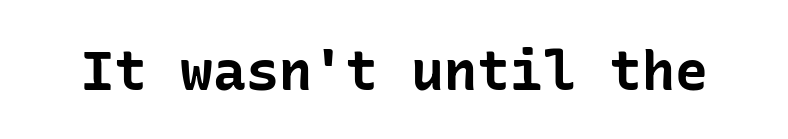
Descenders are the only things crossing below the line. This is the regular roman posture of the typeface. Compared with typical body copy, the letter spacing here is the same. Nope, no serifs anywhere on these letters. Plenty of ink on the page — the face is bold.
